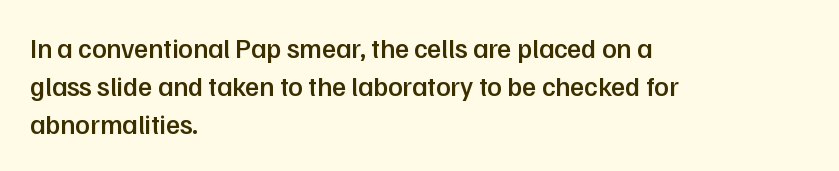
The image shows 27 px text type, upright; set left-aligned, normal line spacing (1.4x), normal letter spacing, not underlined.
